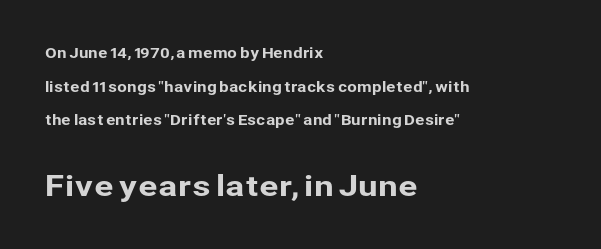
Q: Is the text italic (slanted)? A: No, it is upright.
Q: Is the typeface a serif or a sans-serif typeface? A: Sans-serif.
Q: Is the text underlined? A: No.
Q: How is the paragraph aligned? A: Left-aligned.
Q: Is the spacing between letters normal or unusually wide? A: Normal.
Q: Is the spacing between lines tight, normal or loose? A: Loose.
Q: Which block of text is set in a larger size, the first (top) or the second (bottom)? A: The second (bottom) one.
Q: Width (condensed, normal, or wide)? A: Normal.
Q: Stroke contrast? A: Low.
Q: x-height? A: Medium.
Q: Monospaced? A: No.
